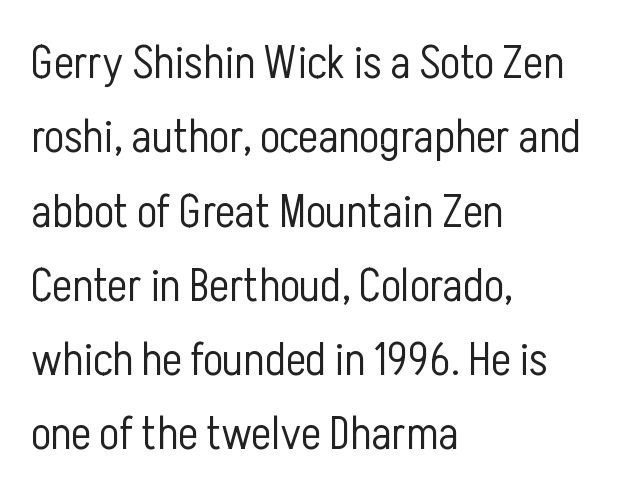
{"serif": "no", "italic": "no", "bold": "no", "weight": "light", "width": "condensed", "stroke_contrast": "low", "x_height": "medium", "monospaced": "no", "underline": "no", "align": "left", "line_spacing": "normal", "line_spacing_ratio": 1.58, "letter_spacing": "normal", "letter_spacing_em": 0.0, "glyph_px": 47}
